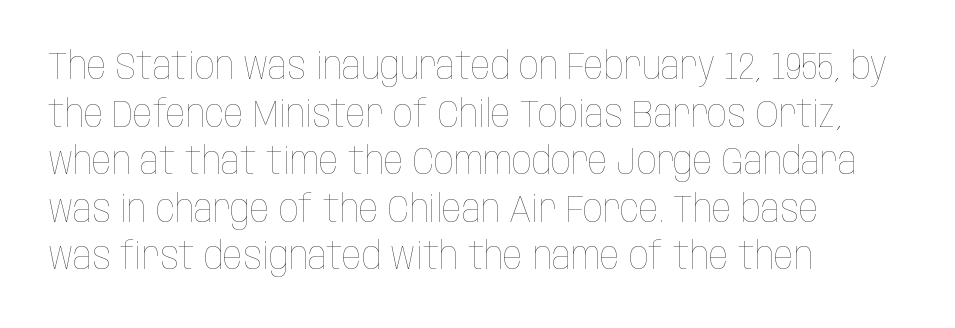
Q: Is the text bold? A: No.
Q: Is the text italic (slanted)? A: No, it is upright.
Q: Is the text underlined? A: No.
Q: How is the paragraph aligned? A: Left-aligned.
Q: Is the spacing between letters normal or unusually wide? A: Normal.
Q: Width (condensed, normal, or wide)? A: Condensed.
Q: Stroke contrast? A: Low.
Q: x-height? A: Large.
Q: Monospaced? A: No.
